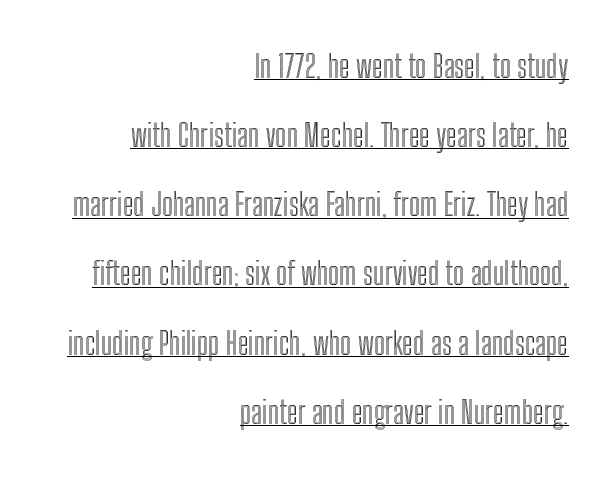
Q: Is the text italic (slanted)? A: No, it is upright.
Q: Is the text underlined? A: Yes.
Q: How is the paragraph aligned? A: Right-aligned.
Q: Is the spacing between letters normal or unusually wide? A: Normal.
Q: Is the spacing between lines tight, normal or loose? A: Loose.
Q: Width (condensed, normal, or wide)? A: Condensed.
Q: x-height? A: Medium.
Q: Monospaced? A: No.
